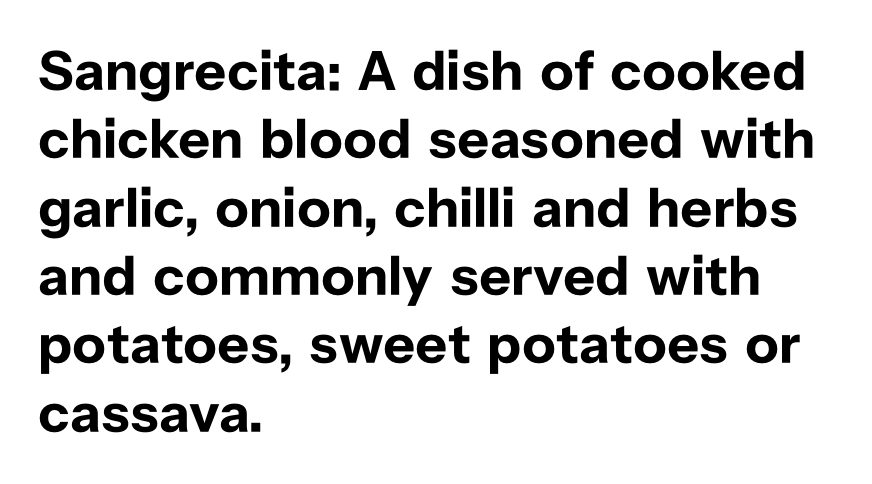
Q: Is the text bold? A: Yes.
Q: Is the text italic (slanted)? A: No, it is upright.
Q: Is the typeface a serif or a sans-serif typeface? A: Sans-serif.
Q: Is the text underlined? A: No.
Q: How is the paragraph aligned? A: Left-aligned.
Q: Is the spacing between letters normal or unusually wide? A: Normal.
Q: Width (condensed, normal, or wide)? A: Normal.
Q: Stroke contrast? A: Low.
Q: x-height? A: Medium.
Q: Monospaced? A: No.
